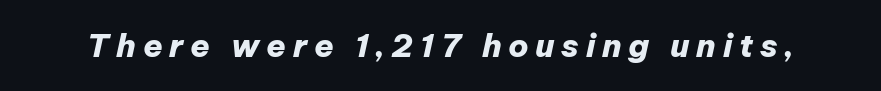
{"italic": "yes", "lean": "right", "slant_degrees": 12, "bold": "yes", "weight": "heavy", "width": "normal", "stroke_contrast": "low", "x_height": "medium", "monospaced": "no", "underline": "no", "letter_spacing": "wide", "letter_spacing_em": 0.21, "glyph_px": 32}
